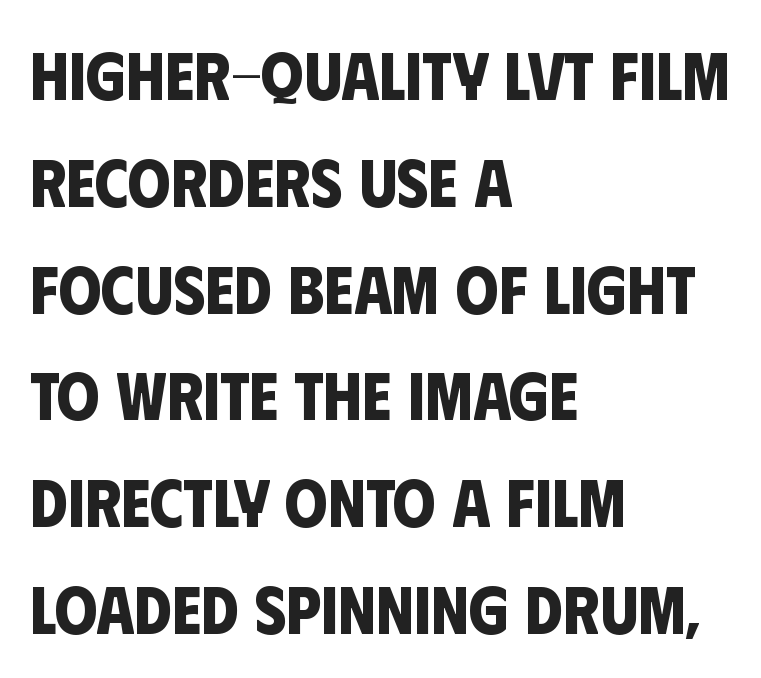
{"serif": "no", "bold": "yes", "weight": "bold", "width": "condensed", "stroke_contrast": "low", "x_height": "large", "monospaced": "no", "underline": "no", "align": "left", "line_spacing": "normal", "line_spacing_ratio": 1.57, "letter_spacing": "normal", "letter_spacing_em": 0.0, "glyph_px": 68}
